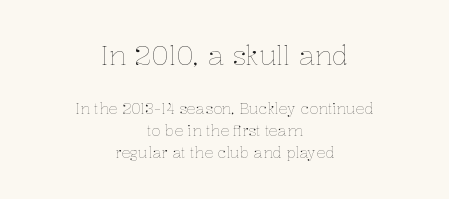
The image shows 27 px text type, upright; set centered, normal line spacing (1.48x), normal letter spacing, not underlined; the first (top) block is 1.8x larger.
